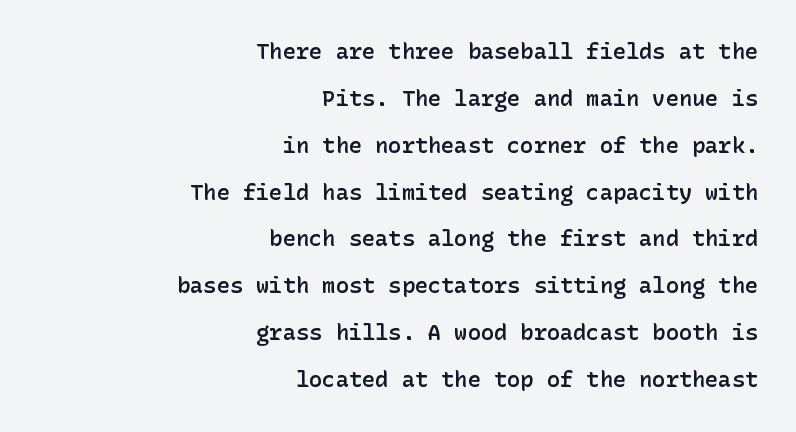
{"italic": "no", "bold": "semi", "underline": "no", "align": "right", "line_spacing": "loose", "line_spacing_ratio": 2.13, "letter_spacing": "normal", "letter_spacing_em": 0.0, "glyph_px": 22}
